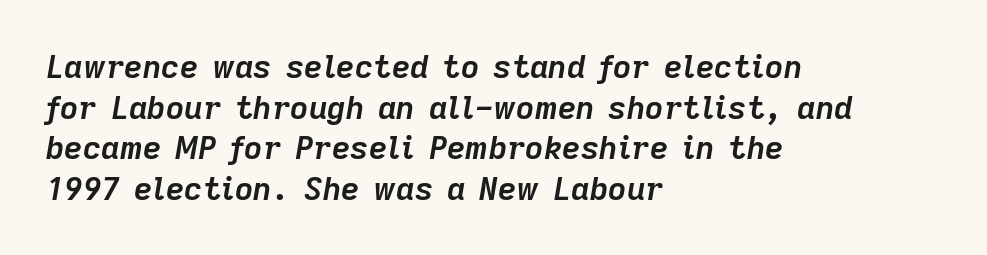
{"italic": "yes", "lean": "right", "slant_degrees": 9, "bold": "yes", "weight": "semibold", "width": "normal", "stroke_contrast": "low", "x_height": "medium", "monospaced": "no", "underline": "no", "align": "left", "line_spacing": "normal", "line_spacing_ratio": 1.27, "letter_spacing": "normal", "letter_spacing_em": 0.0, "glyph_px": 32}
